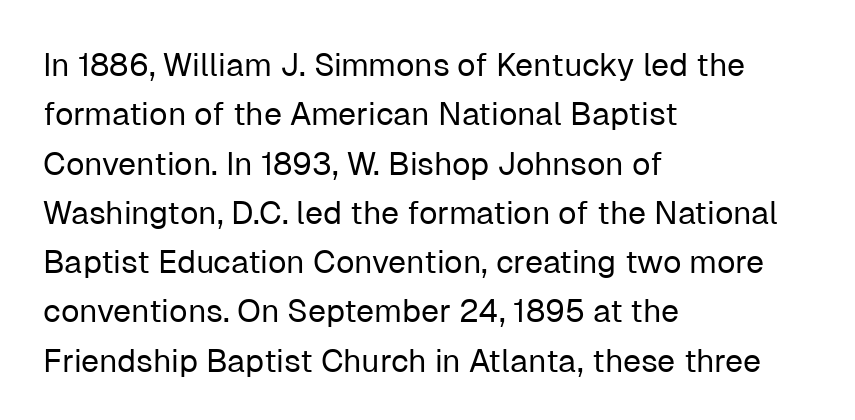
A quiet, ordinary-to-light weight characterises the typeface. These lines are rendered in a variable-pitch font. These lines keep a tight, regular rhythm from letter to letter. The characters display no serif detailing; their extremities are plain. Unlike italic type, these characters show no tilt at all.
